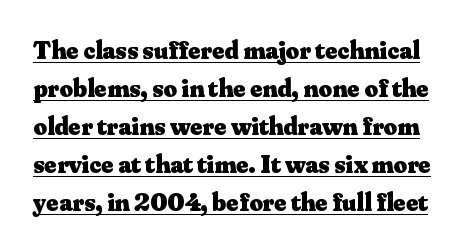
The image shows 26 px bold type, upright; set normal line spacing (1.46x), normal letter spacing, underlined.
